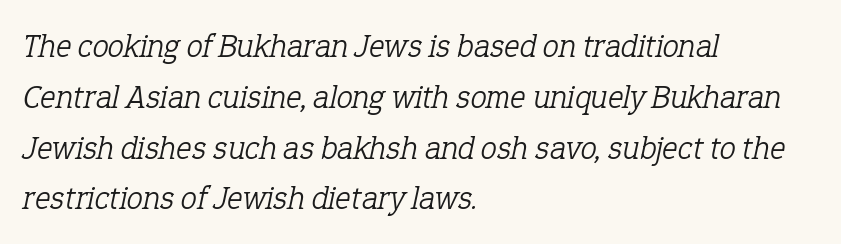
Descenders are the only things crossing below the line. The tracking reads as untouched default to a designer's eye. The letters advance in unequal steps, a hallmark of proportional type. Leftover space on each line is placed entirely after the last word. Quick note: interline space is typical.
